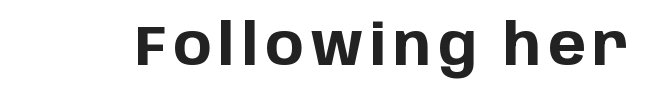
The image shows 57 px bold sans-serif type, upright; set not underlined; low stroke contrast and a large x-height.
